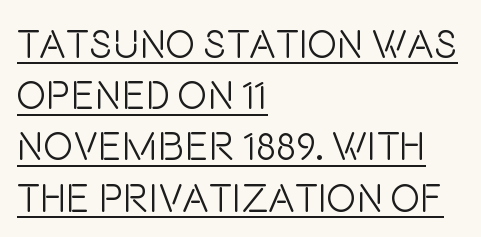
Q: Is the text bold? A: No.
Q: Is the text italic (slanted)? A: No, it is upright.
Q: Is the typeface a serif or a sans-serif typeface? A: Sans-serif.
Q: Is the text underlined? A: Yes.
Q: How is the paragraph aligned? A: Left-aligned.
Q: Is the spacing between letters normal or unusually wide? A: Normal.
Q: Is the spacing between lines tight, normal or loose? A: Normal.
Q: Width (condensed, normal, or wide)? A: Condensed.
Q: Stroke contrast? A: Low.
Q: x-height? A: Large.
Q: Monospaced? A: No.
